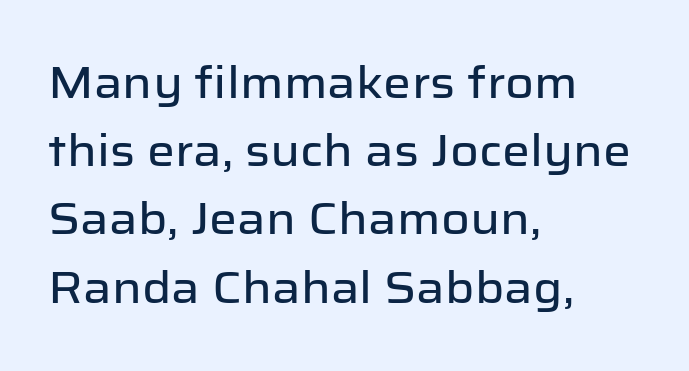
Q: Is the text italic (slanted)? A: No, it is upright.
Q: Is the typeface a serif or a sans-serif typeface? A: Sans-serif.
Q: Is the text underlined? A: No.
Q: How is the paragraph aligned? A: Left-aligned.
Q: Is the spacing between letters normal or unusually wide? A: Normal.
Q: Is the spacing between lines tight, normal or loose? A: Normal.
Q: Width (condensed, normal, or wide)? A: Normal.
Q: Stroke contrast? A: Low.
Q: x-height? A: Medium.
Q: Monospaced? A: No.
